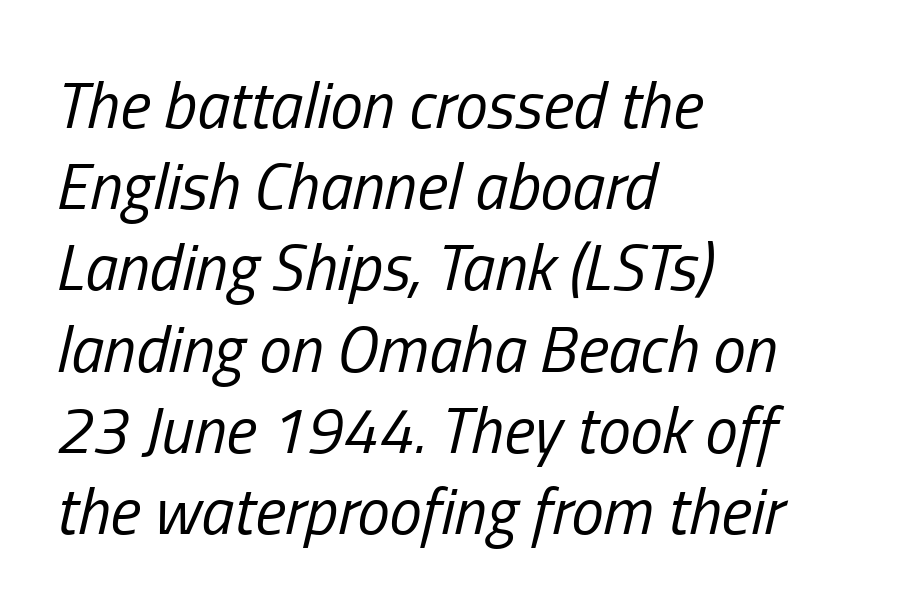
Q: Is the text bold? A: No.
Q: Is the text italic (slanted)? A: Yes, it leans right by about 13 degrees.
Q: Is the text underlined? A: No.
Q: How is the paragraph aligned? A: Left-aligned.
Q: Is the spacing between letters normal or unusually wide? A: Normal.
Q: Is the spacing between lines tight, normal or loose? A: Normal.
Q: Width (condensed, normal, or wide)? A: Condensed.
Q: Stroke contrast? A: Low.
Q: x-height? A: Medium.
Q: Monospaced? A: No.
